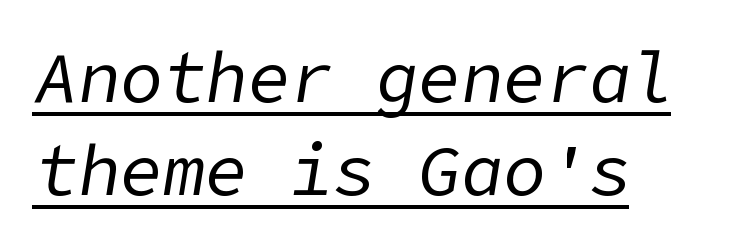
The image shows 71 px regular-weight type, italic (leaning right); set left-aligned, normal line spacing (1.31x), normal letter spacing, underlined; low stroke contrast and a medium x-height.
